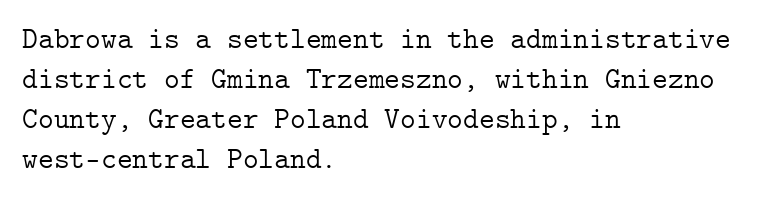
The image shows 30 px light serif type, upright; set left-aligned, normal line spacing (1.33x), normal letter spacing, not underlined; low stroke contrast and a medium x-height.
